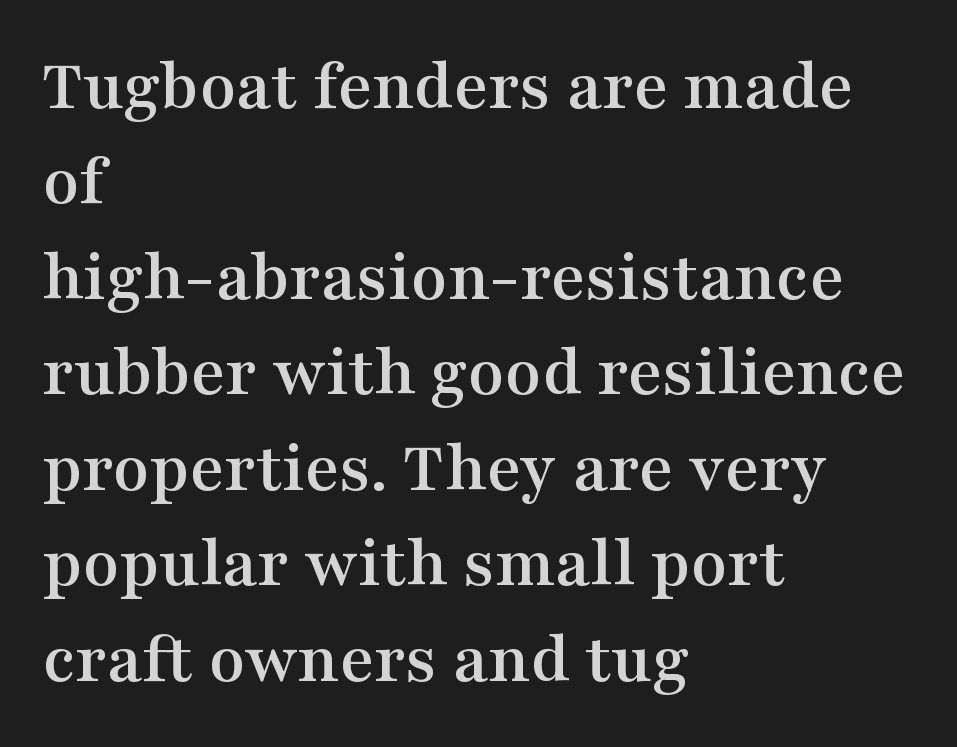
{"serif": "yes", "italic": "no", "width": "wide", "stroke_contrast": "medium", "x_height": "medium", "monospaced": "no", "underline": "no", "align": "left", "line_spacing": "normal", "line_spacing_ratio": 1.29, "letter_spacing": "normal", "letter_spacing_em": 0.0, "glyph_px": 74}
